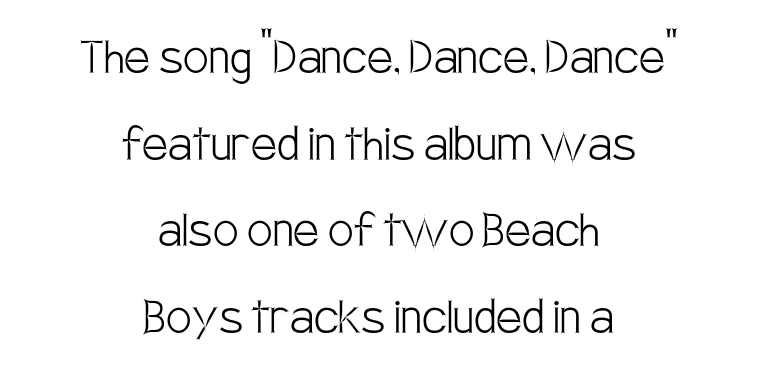
The image shows 57 px light, condensed sans-serif type, upright; set centered, normal line spacing (1.52x), normal letter spacing, not underlined; low stroke contrast and a large x-height.
